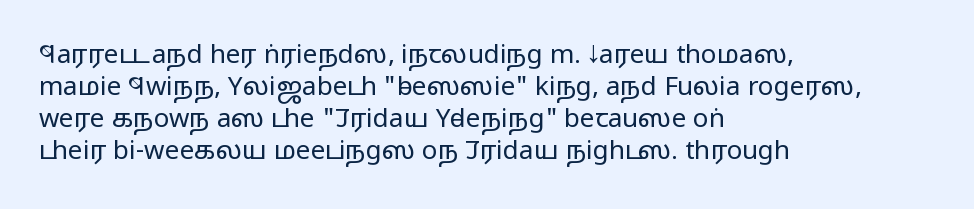
The passage shown is not underscored anywhere. Words appear dense and cohesive because spacing is normal. Alignment: flush left. Unlike italic type, these characters show no tilt at all.
